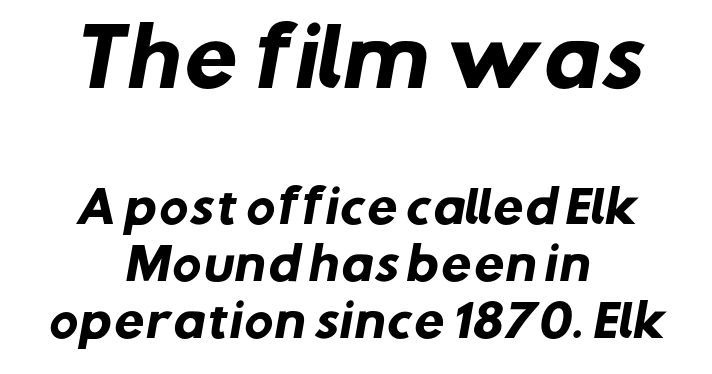
Q: Is the text bold? A: Yes.
Q: Is the typeface a serif or a sans-serif typeface? A: Sans-serif.
Q: Is the text underlined? A: No.
Q: How is the paragraph aligned? A: Centered.
Q: Is the spacing between letters normal or unusually wide? A: Normal.
Q: Is the spacing between lines tight, normal or loose? A: Normal.
Q: Which block of text is set in a larger size, the first (top) or the second (bottom)? A: The first (top) one.
Q: Width (condensed, normal, or wide)? A: Normal.
Q: Stroke contrast? A: Low.
Q: x-height? A: Medium.
Q: Monospaced? A: No.
